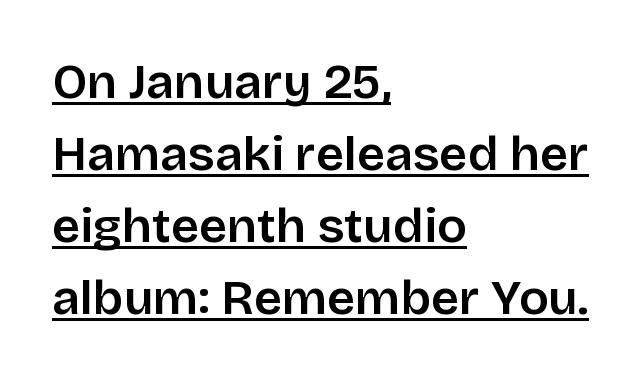
Caption: standard tracking, unaltered. When letters stand straight like this, we call the style roman or upright. Is there an underline? Yes — a line sits under the letters. Layout note: lines flush left. The passage shown is typed in a proportional face where columns would drift. Is there much room between lines? A standard amount, neither cramped nor airy.
